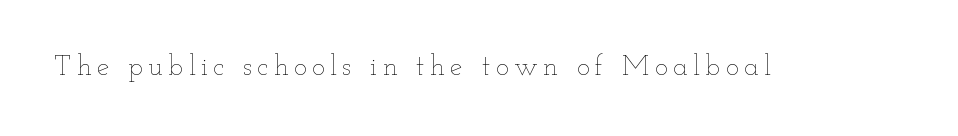
The image shows 28 px thin, wide type, upright; set not underlined; low stroke contrast and a small x-height.
